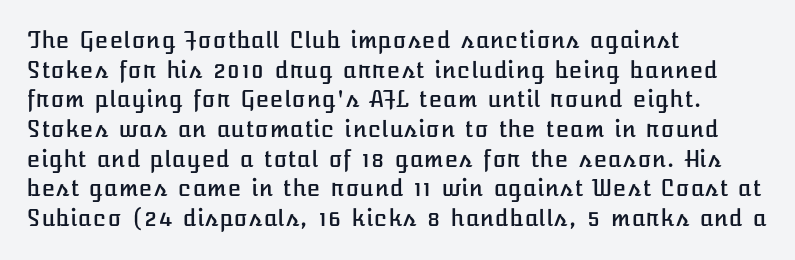
The passage shown stacks its lines at a standard gap. Look at the tracking — it's just the regular setting, nothing added. A typesetter would mark this as roman, not italic. Underlining? Definitely not there. One-word summary of the alignment: left.
